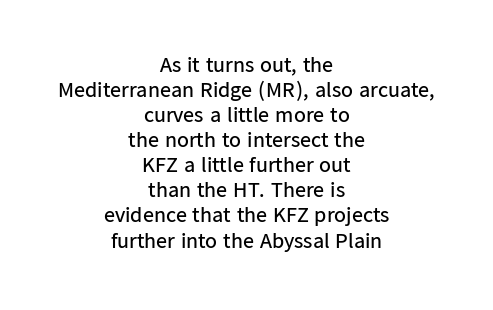
This is the regular roman posture of the typeface. No extra tracking has been applied to these lines. The strokes carry an ordinary text weight at most. The string is rendered with underlining switched off.
